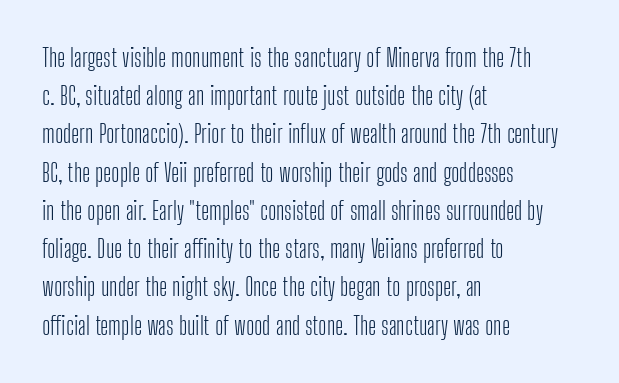
{"italic": "no", "bold": "no", "underline": "no", "align": "left", "line_spacing": "normal", "line_spacing_ratio": 1.53, "letter_spacing": "normal", "letter_spacing_em": 0.0, "glyph_px": 25}
